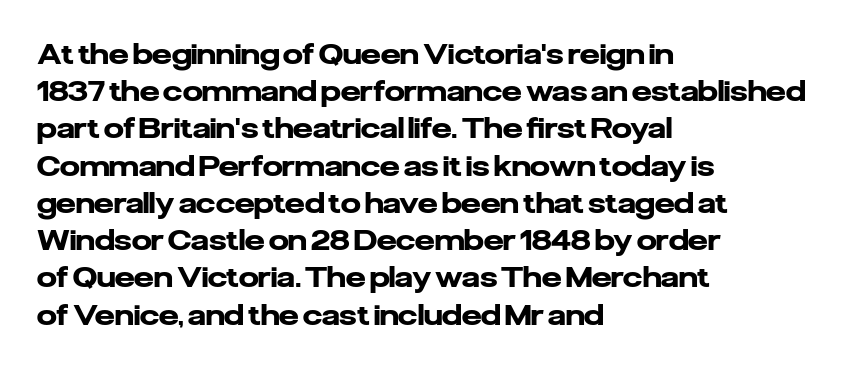
Q: Is the text bold? A: Yes.
Q: Is the text italic (slanted)? A: No, it is upright.
Q: Is the typeface a serif or a sans-serif typeface? A: Sans-serif.
Q: Is the text underlined? A: No.
Q: How is the paragraph aligned? A: Left-aligned.
Q: Is the spacing between letters normal or unusually wide? A: Normal.
Q: Is the spacing between lines tight, normal or loose? A: Normal.
Q: Width (condensed, normal, or wide)? A: Normal.
Q: Stroke contrast? A: Low.
Q: x-height? A: Medium.
Q: Monospaced? A: No.
